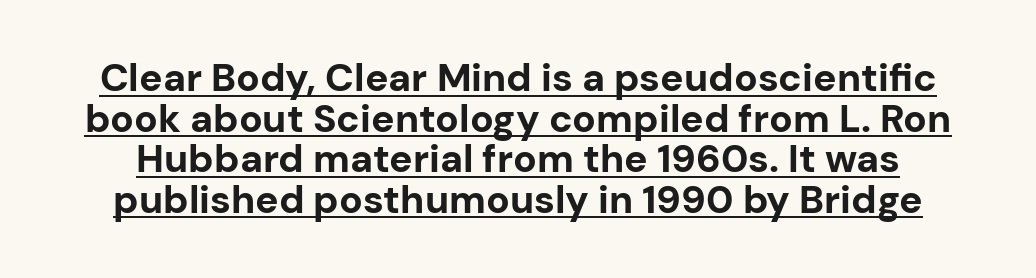
Cramped leading. The specimen reads as upright at a glance. Check where the strokes stop: nothing finishes them off — pure sans. Short note: letters normally spaced. A typesetter would call this proportional, since set widths differ per character. Strokes here are thick enough to call this a true bold.
